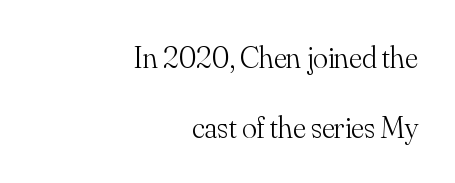
{"serif": "yes", "italic": "no", "bold": "no", "weight": "light", "width": "normal", "stroke_contrast": "medium", "x_height": "small", "monospaced": "no", "underline": "no", "align": "right", "line_spacing": "loose", "line_spacing_ratio": 2.25, "letter_spacing": "normal", "letter_spacing_em": 0.0, "glyph_px": 31}
